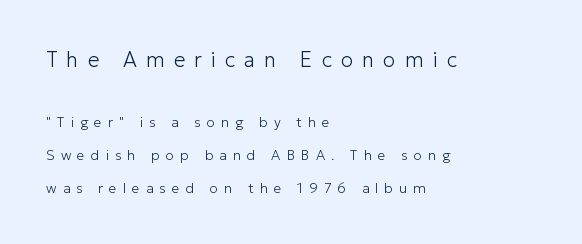
{"italic": "no", "bold": "no", "underline": "no", "align": "left", "line_spacing": "loose", "line_spacing_ratio": 2.38, "letter_spacing": "wide", "letter_spacing_em": 0.43, "larger_block": "first", "size_ratio": 1.5, "glyph_px": 21}
